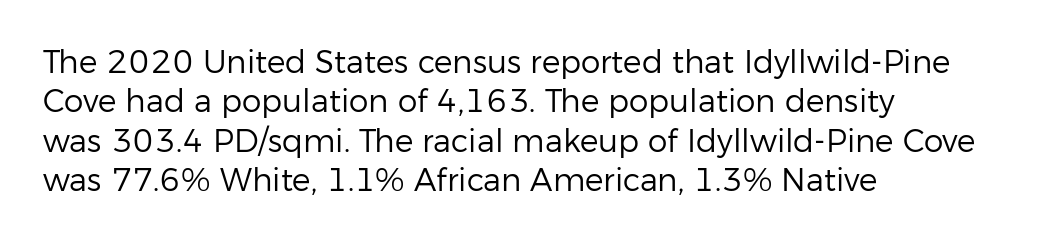
The image shows 31 px regular-weight sans-serif type, upright; set left-aligned, normal line spacing (1.27x), normal letter spacing, not underlined; low stroke contrast and a medium x-height.
